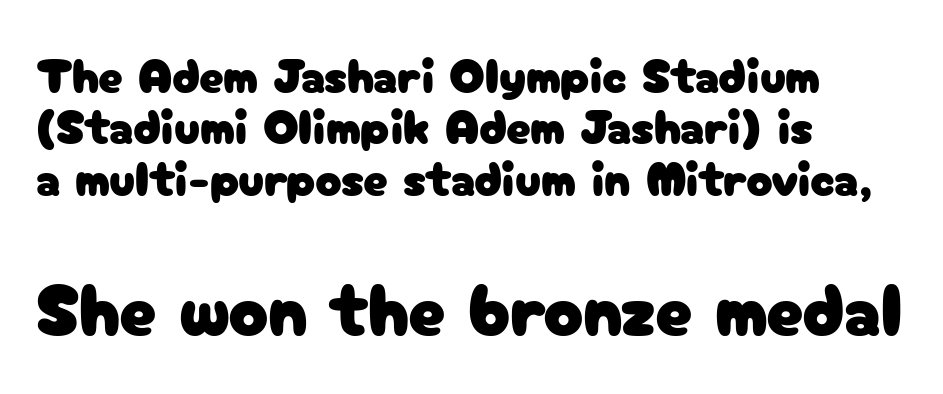
{"serif": "no", "italic": "no", "width": "normal", "stroke_contrast": "low", "x_height": "medium", "monospaced": "no", "underline": "no", "align": "left", "line_spacing": "tight", "line_spacing_ratio": 1.05, "letter_spacing": "normal", "letter_spacing_em": 0.0, "larger_block": "second", "size_ratio": 1.51, "glyph_px": 74}
